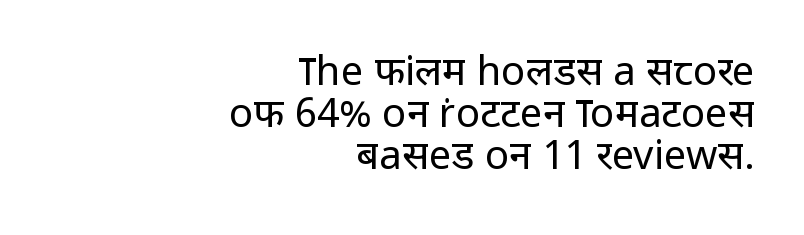
The image shows 40 px regular-weight sans-serif type, upright; set right-aligned, tight line spacing (1.05x), normal letter spacing, not underlined; low stroke contrast and a medium x-height.
